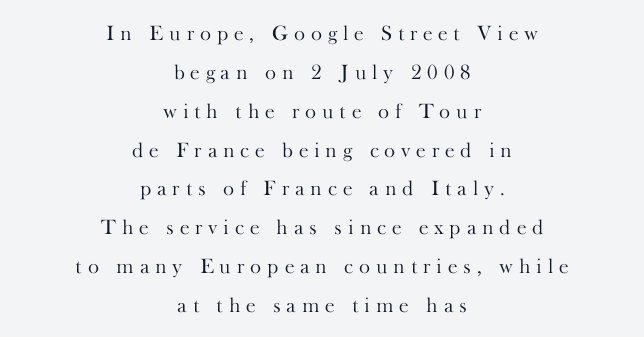
If you drew a line through each stem, it would be perfectly vertical. The font sits on the lighter half of the weight spectrum, regular included. Spacing between characters has been opened up far beyond the box default. Decoration check: the copy has no underline. If you folded the block vertically in half, each line would mirror itself in length.
